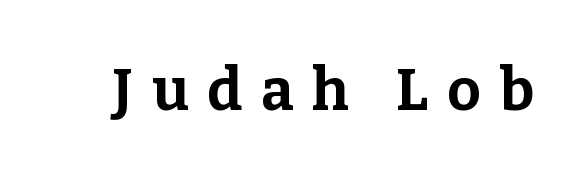
These lines are rendered in a variable-pitch font. Glance below the letters and you will spot only blank space. Italic? Not at all — the glyphs are vertical. Notice how thick the strokes are: this is what a full bold looks like.
